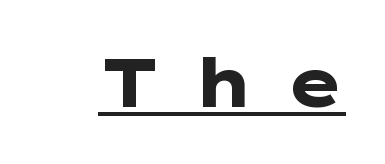
{"serif": "no", "italic": "no", "bold": "yes", "weight": "heavy", "width": "wide", "stroke_contrast": "low", "x_height": "medium", "underline": "yes", "letter_spacing": "wide", "letter_spacing_em": 0.47, "glyph_px": 67}
